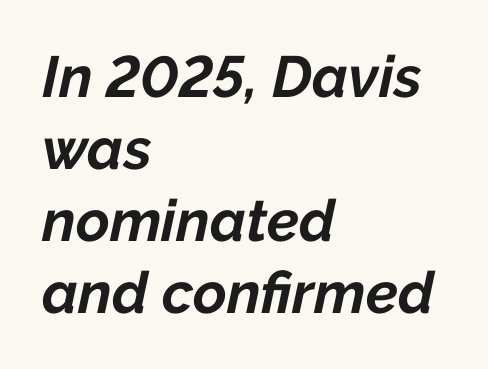
Slanted lettering throughout. Glance below the letters and you will spot only blank space. These lines are rendered in a variable-pitch font. Each line starts at the same left margin while the right side varies. The letters are bold, with thick, heavy strokes. Between one letter and the next there's only the usual sliver of space.
